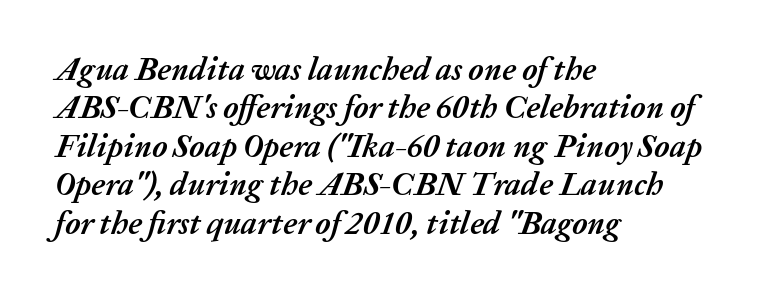
Q: Is the text bold? A: Yes.
Q: Is the text italic (slanted)? A: Yes, it leans right by about 20 degrees.
Q: Is the text underlined? A: No.
Q: How is the paragraph aligned? A: Left-aligned.
Q: Is the spacing between letters normal or unusually wide? A: Normal.
Q: Width (condensed, normal, or wide)? A: Normal.
Q: Stroke contrast? A: Medium.
Q: x-height? A: Medium.
Q: Monospaced? A: No.
